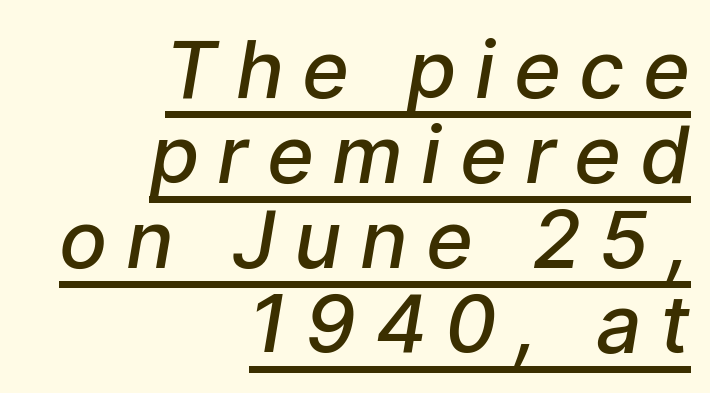
The image shows 80 px semibold sans-serif type; set right-aligned, tight line spacing (1.06x), unusually wide letter spacing (+0.23 em), underlined; low stroke contrast and a medium x-height.
